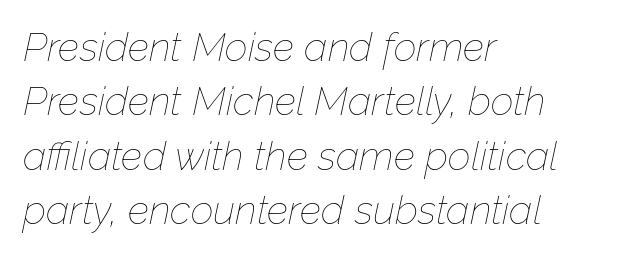
Q: Is the text bold? A: No.
Q: Is the text italic (slanted)? A: Yes, it leans right by about 12 degrees.
Q: Is the text underlined? A: No.
Q: How is the paragraph aligned? A: Left-aligned.
Q: Is the spacing between letters normal or unusually wide? A: Normal.
Q: Is the spacing between lines tight, normal or loose? A: Normal.
Q: Width (condensed, normal, or wide)? A: Normal.
Q: Stroke contrast? A: Low.
Q: x-height? A: Medium.
Q: Monospaced? A: No.
